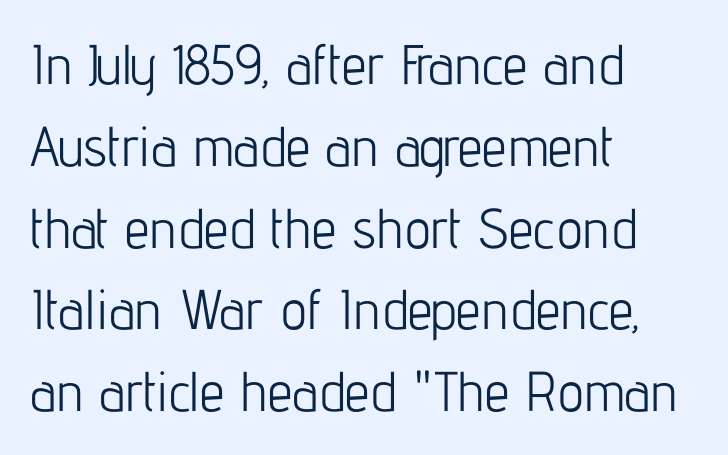
The image shows 56 px light, condensed sans-serif type, upright; set left-aligned, normal line spacing (1.46x), normal letter spacing, not underlined; low stroke contrast and a medium x-height.
